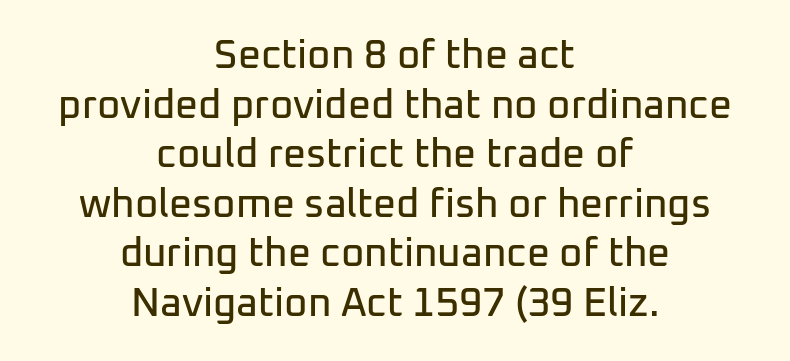
Q: Is the text italic (slanted)? A: No, it is upright.
Q: Is the typeface a serif or a sans-serif typeface? A: Sans-serif.
Q: Is the text underlined? A: No.
Q: How is the paragraph aligned? A: Centered.
Q: Is the spacing between letters normal or unusually wide? A: Normal.
Q: Width (condensed, normal, or wide)? A: Normal.
Q: Stroke contrast? A: Low.
Q: x-height? A: Medium.
Q: Monospaced? A: No.
